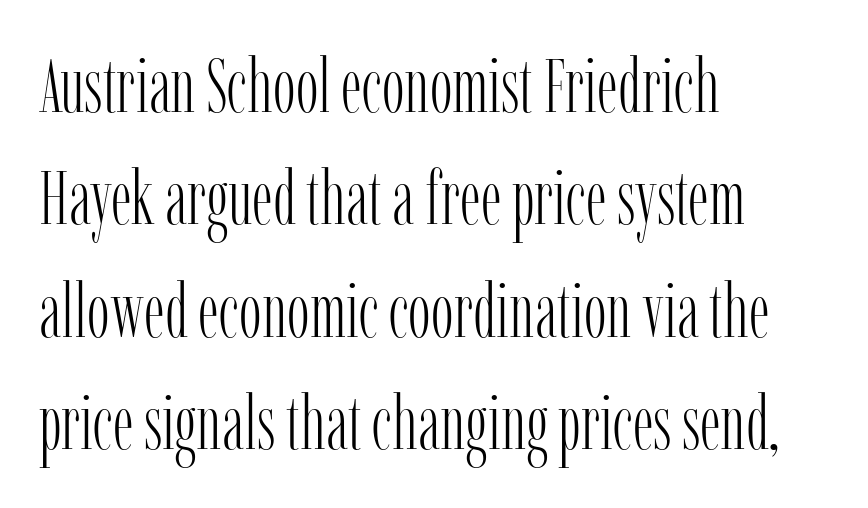
{"serif": "yes", "italic": "no", "bold": "no", "weight": "light", "width": "condensed", "stroke_contrast": "low", "x_height": "medium", "monospaced": "no", "underline": "no", "align": "left", "line_spacing": "normal", "line_spacing_ratio": 1.48, "letter_spacing": "normal", "letter_spacing_em": 0.0, "glyph_px": 76}
